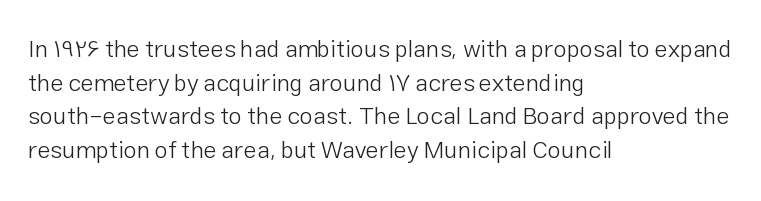
Q: Is the text bold? A: No.
Q: Is the text italic (slanted)? A: No, it is upright.
Q: Is the text underlined? A: No.
Q: How is the paragraph aligned? A: Left-aligned.
Q: Is the spacing between letters normal or unusually wide? A: Normal.
Q: Is the spacing between lines tight, normal or loose? A: Normal.
